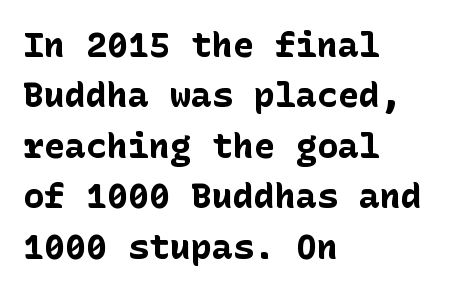
The image shows 35 px bold sans-serif type, upright; set left-aligned, normal line spacing (1.44x), normal letter spacing, not underlined; low stroke contrast and a medium x-height.
